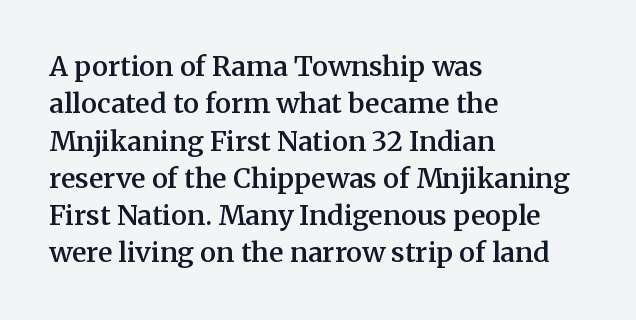
The image shows 27 px text type, upright; set left-aligned, normal line spacing (1.38x), normal letter spacing, not underlined.
